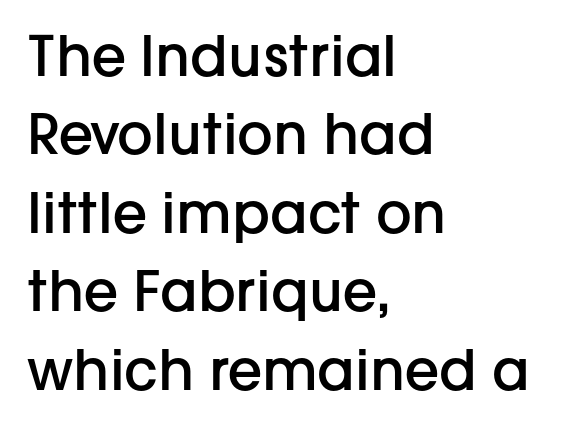
The image shows 56 px semibold sans-serif type, upright; set left-aligned, normal line spacing (1.4x), normal letter spacing, not underlined; low stroke contrast and a medium x-height.
